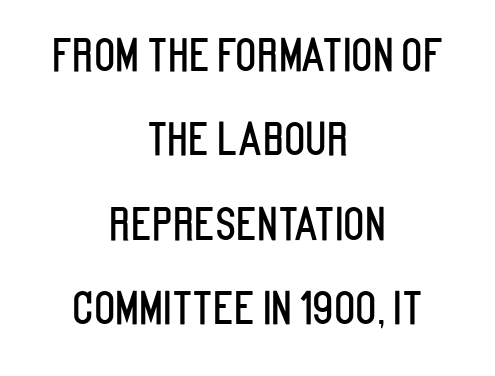
The image shows 44 px condensed sans-serif type, upright; set centered, loose line spacing (1.92x), normal letter spacing, not underlined; low stroke contrast and a large x-height.
